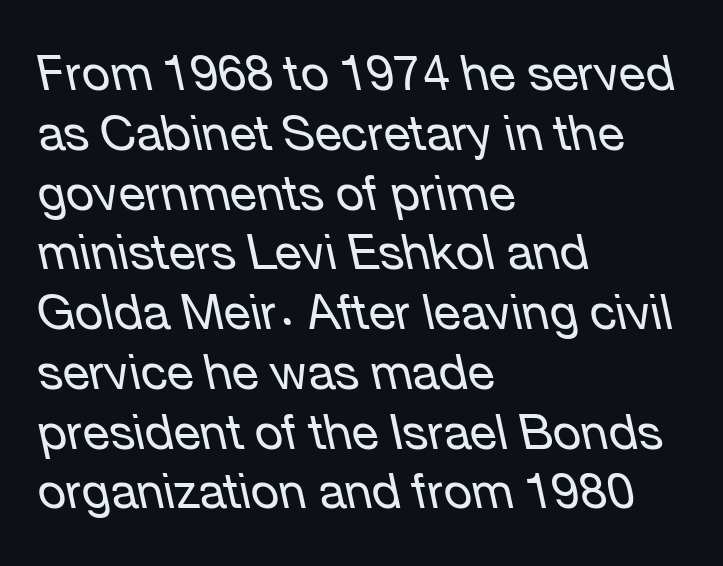
{"italic": "yes", "lean": "left", "slant_degrees": 12, "bold": "no", "weight": "regular", "width": "normal", "stroke_contrast": "low", "x_height": "medium", "monospaced": "no", "underline": "no", "align": "left", "line_spacing_ratio": 1.22, "letter_spacing": "normal", "letter_spacing_em": 0.0, "glyph_px": 49}
